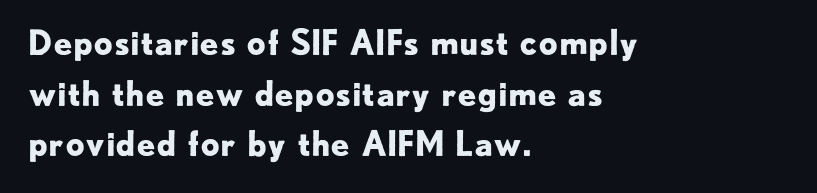
The foot of each line stays bare and open. The type sits square on the baseline with zero lean. Summary of weight: heavy, a full bold. Students, observe: this is what conventionally led text looks like. There is no visible air inserted between adjacent glyphs. Reading down the block, your eye returns to a fixed left position each line.
